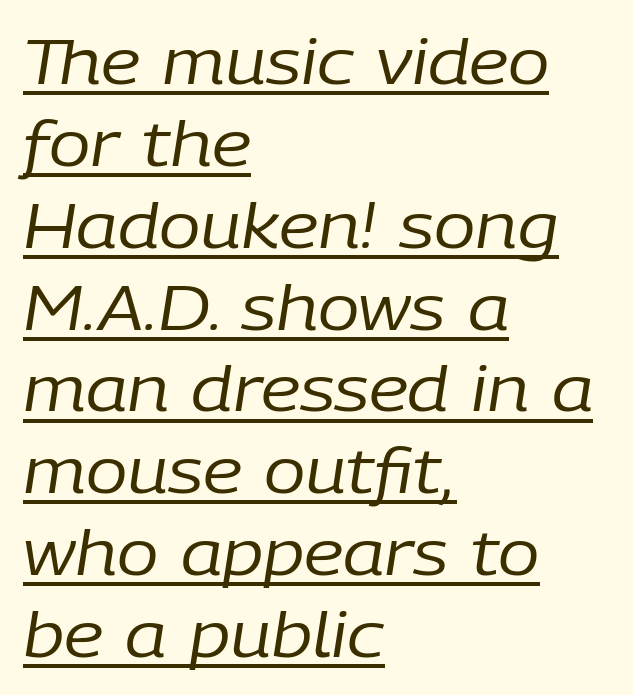
{"italic": "yes", "lean": "right", "slant_degrees": 9, "bold": "no", "weight": "regular", "width": "normal", "stroke_contrast": "low", "x_height": "medium", "monospaced": "no", "underline": "yes", "align": "left", "line_spacing": "normal", "line_spacing_ratio": 1.32, "letter_spacing": "normal", "letter_spacing_em": 0.0, "glyph_px": 62}
